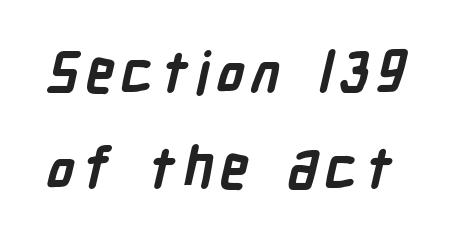
{"serif": "no", "bold": "yes", "weight": "semibold", "width": "condensed", "stroke_contrast": "low", "x_height": "medium", "monospaced": "no", "underline": "no", "line_spacing": "normal", "line_spacing_ratio": 1.68, "glyph_px": 57}
